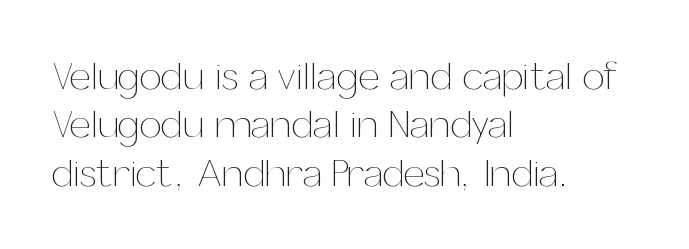
Between one letter and the next there's only the usual sliver of space. Casual observation: everything's shoved over to the left. A bare baseline throughout the passage. Here the designer chose a conventional face with non-uniform glyph widths.
